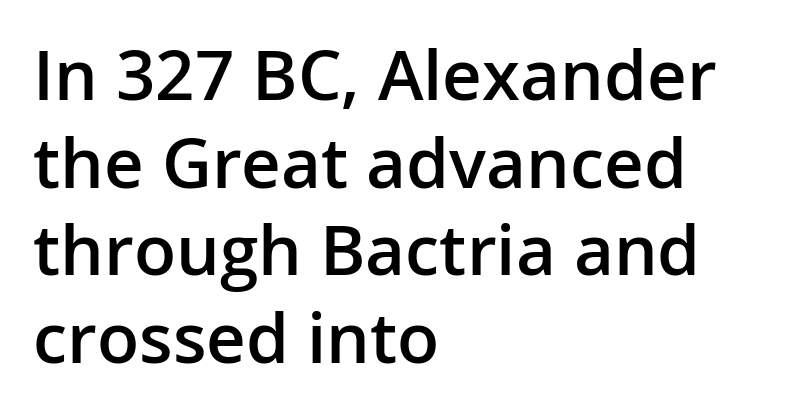
Unmarked baselines from the first word to the last. Each letter keeps its own natural width here, so spacing adapts to shape. Serif or sans? Sans — the stroke terminals are bare. In terms of letterspacing, this is plain default setting.
